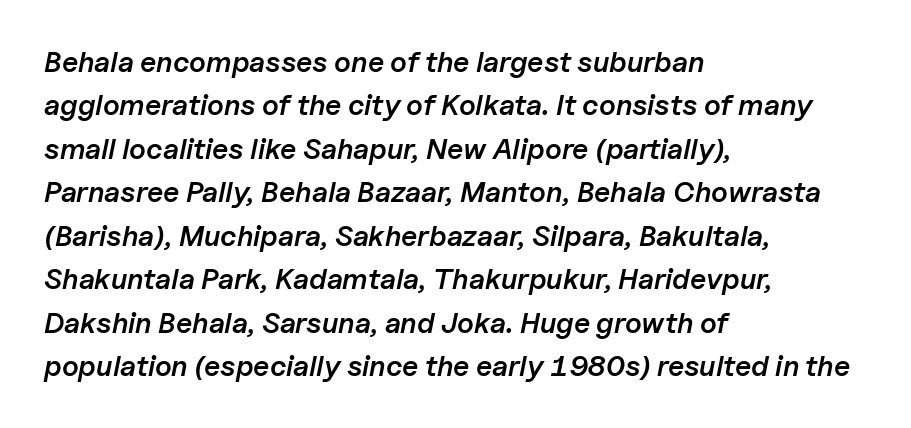
The image shows 29 px semibold type, italic (leaning right); set left-aligned, normal line spacing (1.5x), normal letter spacing, not underlined; low stroke contrast and a medium x-height.
